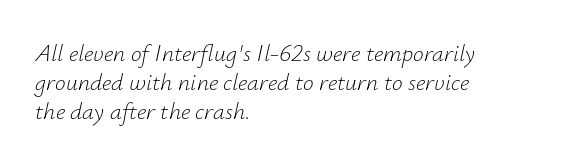
The image shows 24 px text type, italic (leaning right); set left-aligned, line spacing 1.2x, normal letter spacing, not underlined.
